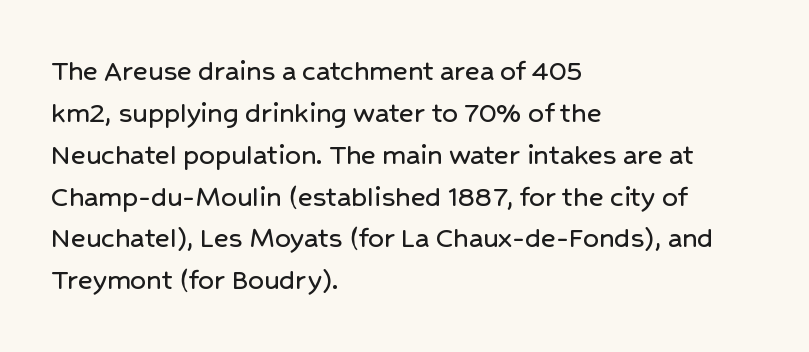
Q: Is the text italic (slanted)? A: No, it is upright.
Q: Is the typeface a serif or a sans-serif typeface? A: Sans-serif.
Q: Is the text underlined? A: No.
Q: How is the paragraph aligned? A: Left-aligned.
Q: Is the spacing between letters normal or unusually wide? A: Normal.
Q: Is the spacing between lines tight, normal or loose? A: Normal.
Q: Width (condensed, normal, or wide)? A: Normal.
Q: Stroke contrast? A: Low.
Q: x-height? A: Medium.
Q: Monospaced? A: No.
